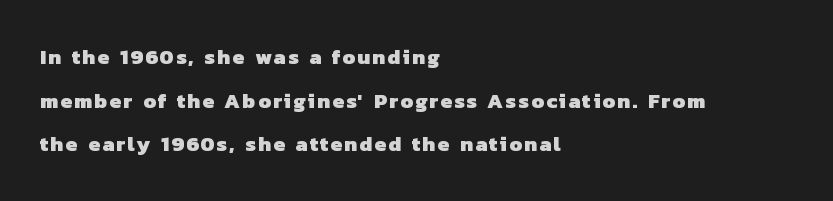
Plain, unruled lines of type. Weight check: bold — yes, fully. Left-aligned paragraph, ragged on the right. One glance says open: line gaps are wider than usual.
